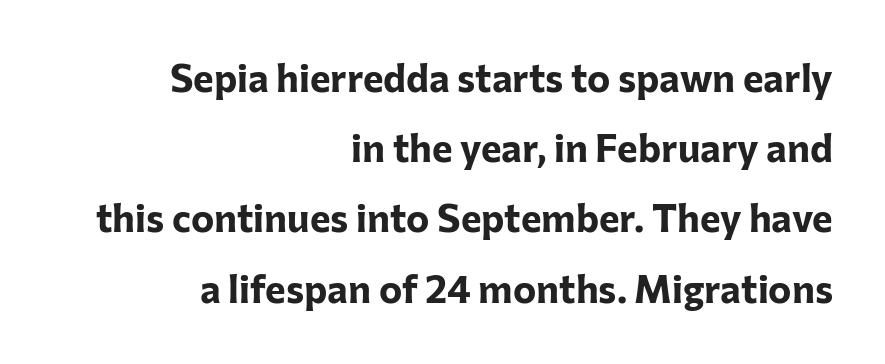
{"serif": "no", "italic": "no", "bold": "yes", "weight": "bold", "width": "normal", "stroke_contrast": "low", "x_height": "medium", "monospaced": "no", "underline": "no", "align": "right", "line_spacing_ratio": 1.8, "letter_spacing": "normal", "letter_spacing_em": 0.0, "glyph_px": 39}
